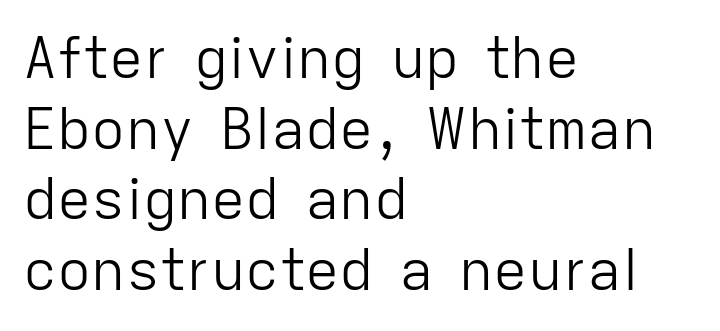
The letters stand upright; this is a roman face. The gap between lines stays unmarked. The letters carry no serifs — their stems end cleanly without finishing strokes. Typeset ragged right — the left edge is the straight one.
